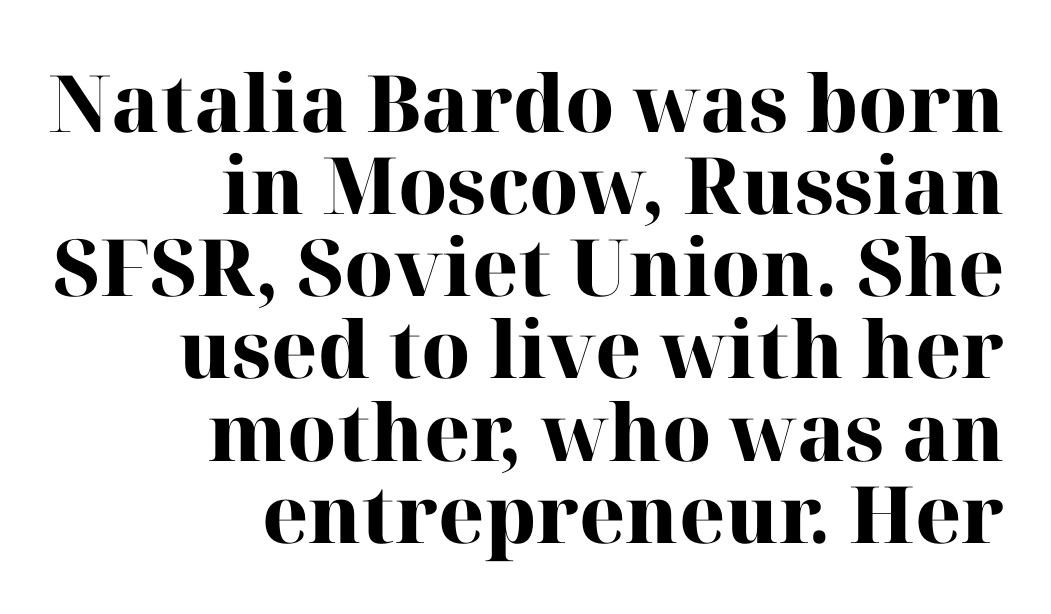
The image shows 79 px heavy serif type, upright; set right-aligned, tight line spacing (1.04x), normal letter spacing, not underlined; high stroke contrast and a medium x-height.
